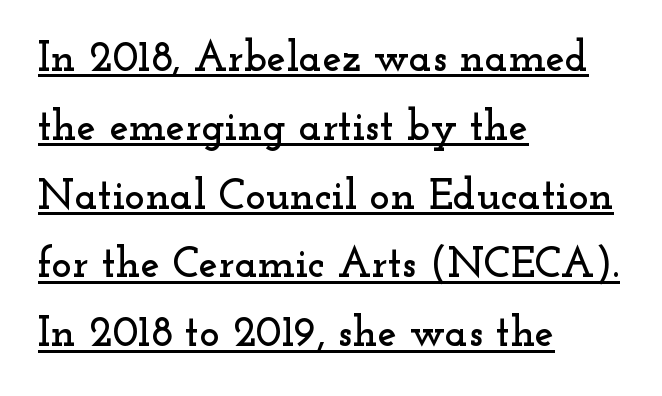
{"serif": "yes", "italic": "no", "width": "wide", "stroke_contrast": "low", "x_height": "small", "monospaced": "no", "underline": "yes", "align": "left", "line_spacing": "normal", "line_spacing_ratio": 1.6, "letter_spacing": "normal", "letter_spacing_em": 0.0, "glyph_px": 43}
